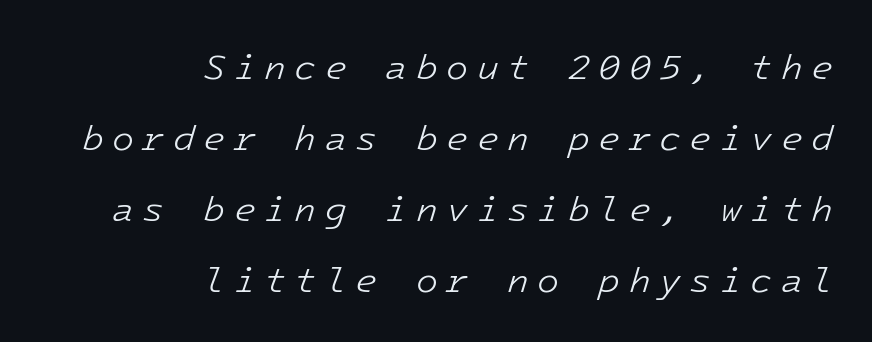
{"italic": "yes", "lean": "right", "slant_degrees": 16, "bold": "no", "weight": "light", "width": "normal", "stroke_contrast": "low", "x_height": "medium", "monospaced": "yes", "underline": "no", "align": "right", "line_spacing": "loose", "line_spacing_ratio": 1.97, "letter_spacing": "wide", "letter_spacing_em": 0.23, "glyph_px": 36}
